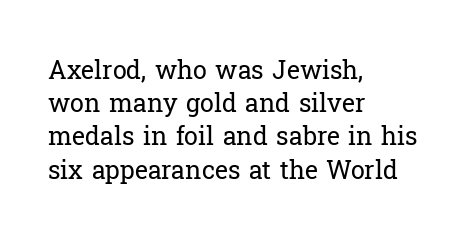
These lines sit exactly where default settings would place them. Decoration check: the copy has no underline. The typeface has the unassuming heft of standard copy or less. Horizontal alignment here is leftward, the default for most running prose.
